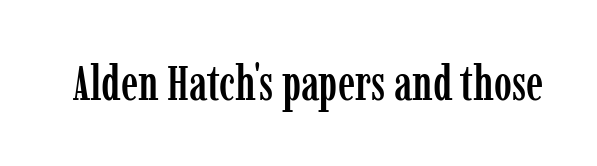
Q: Is the text italic (slanted)? A: No, it is upright.
Q: Is the typeface a serif or a sans-serif typeface? A: Serif.
Q: Is the text underlined? A: No.
Q: Is the spacing between letters normal or unusually wide? A: Normal.
Q: Width (condensed, normal, or wide)? A: Condensed.
Q: Stroke contrast? A: Low.
Q: x-height? A: Medium.
Q: Monospaced? A: No.
